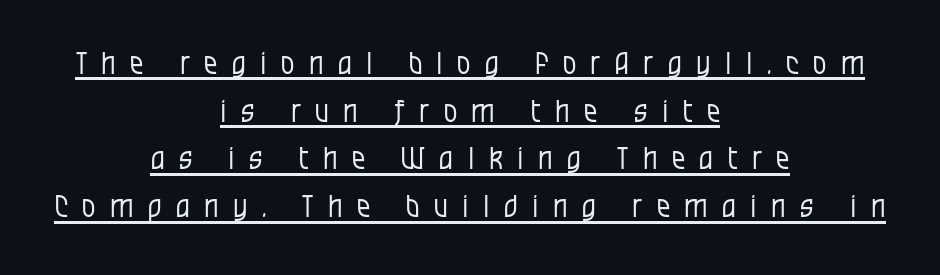
The image shows 30 px regular-weight, condensed sans-serif type, upright; set centered, normal line spacing (1.59x), unusually wide letter spacing (+0.48 em), underlined; low stroke contrast and a large x-height.
